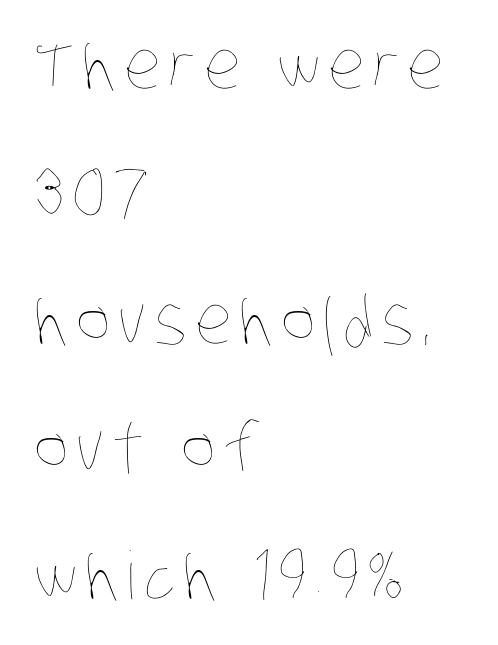
The image shows 66 px thin, condensed type; set left-aligned, loose line spacing (1.93x), not underlined; low stroke contrast and a large x-height.
